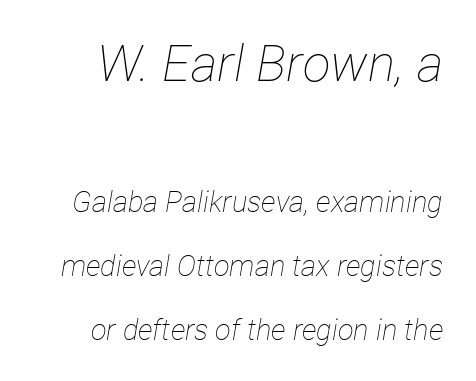
{"italic": "yes", "lean": "right", "slant_degrees": 12, "bold": "no", "weight": "thin", "width": "condensed", "stroke_contrast": "low", "x_height": "medium", "monospaced": "no", "underline": "no", "line_spacing": "loose", "line_spacing_ratio": 2.19, "letter_spacing": "normal", "letter_spacing_em": 0.0, "larger_block": "first", "size_ratio": 1.76, "glyph_px": 51}
